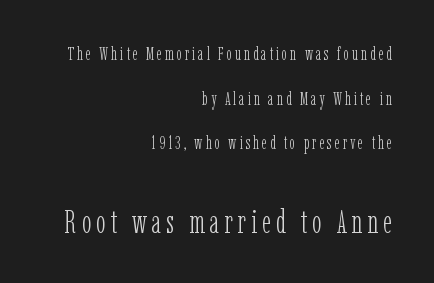
Q: Is the text bold? A: No.
Q: Is the text italic (slanted)? A: No, it is upright.
Q: Is the typeface a serif or a sans-serif typeface? A: Serif.
Q: Is the text underlined? A: No.
Q: How is the paragraph aligned? A: Right-aligned.
Q: Is the spacing between lines tight, normal or loose? A: Loose.
Q: Which block of text is set in a larger size, the first (top) or the second (bottom)? A: The second (bottom) one.
Q: Width (condensed, normal, or wide)? A: Condensed.
Q: Stroke contrast? A: Low.
Q: x-height? A: Medium.
Q: Monospaced? A: No.
